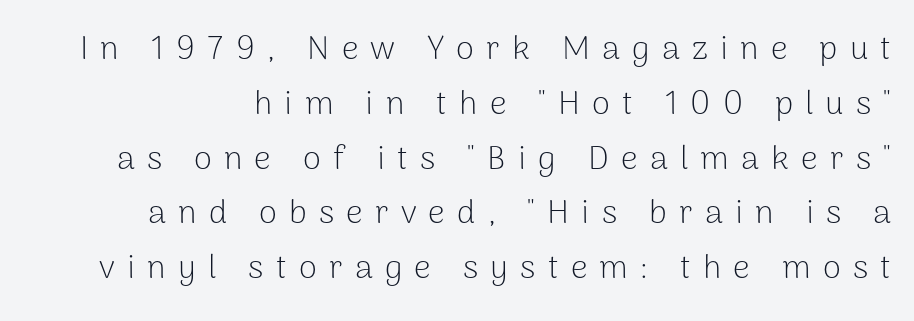
Q: Is the text bold? A: No.
Q: Is the text italic (slanted)? A: No, it is upright.
Q: Is the typeface a serif or a sans-serif typeface? A: Sans-serif.
Q: Is the text underlined? A: No.
Q: Is the spacing between letters normal or unusually wide? A: Unusually wide.
Q: Is the spacing between lines tight, normal or loose? A: Normal.
Q: Width (condensed, normal, or wide)? A: Normal.
Q: Stroke contrast? A: Low.
Q: x-height? A: Medium.
Q: Monospaced? A: No.
